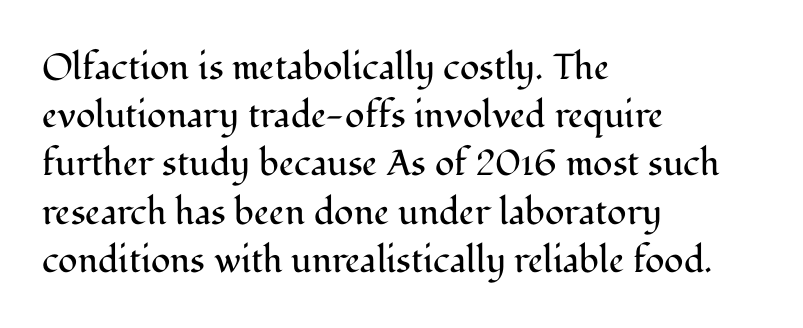
Q: Is the text bold? A: No.
Q: Is the text italic (slanted)? A: No, it is upright.
Q: Is the typeface a serif or a sans-serif typeface? A: Serif.
Q: Is the text underlined? A: No.
Q: How is the paragraph aligned? A: Left-aligned.
Q: Is the spacing between letters normal or unusually wide? A: Normal.
Q: Is the spacing between lines tight, normal or loose? A: Normal.
Q: Width (condensed, normal, or wide)? A: Normal.
Q: Stroke contrast? A: Medium.
Q: x-height? A: Medium.
Q: Monospaced? A: No.
